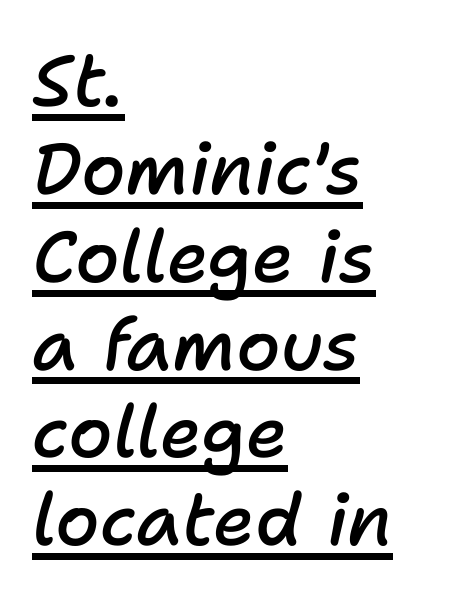
Q: Is the text bold? A: Semi-bold.
Q: Is the text italic (slanted)? A: Yes, it leans right by about 11 degrees.
Q: Is the text underlined? A: Yes.
Q: How is the paragraph aligned? A: Left-aligned.
Q: Is the spacing between letters normal or unusually wide? A: Normal.
Q: Width (condensed, normal, or wide)? A: Normal.
Q: Stroke contrast? A: Low.
Q: x-height? A: Medium.
Q: Monospaced? A: No.
